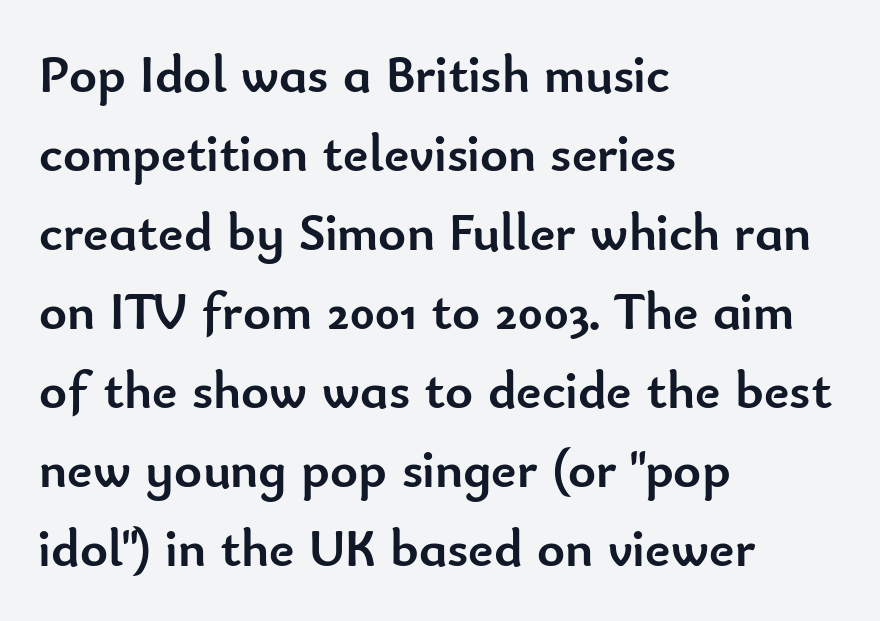
The image shows 53 px semibold sans-serif type, upright; set left-aligned, normal line spacing (1.49x), normal letter spacing, not underlined; low stroke contrast and a small x-height.
